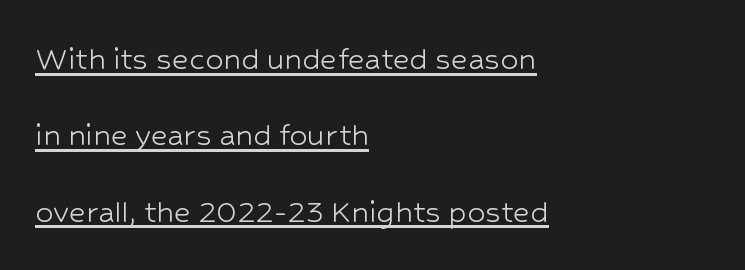
Q: Is the text bold? A: No.
Q: Is the text italic (slanted)? A: No, it is upright.
Q: Is the typeface a serif or a sans-serif typeface? A: Sans-serif.
Q: Is the text underlined? A: Yes.
Q: How is the paragraph aligned? A: Left-aligned.
Q: Is the spacing between letters normal or unusually wide? A: Normal.
Q: Is the spacing between lines tight, normal or loose? A: Loose.
Q: Width (condensed, normal, or wide)? A: Normal.
Q: Stroke contrast? A: Low.
Q: x-height? A: Medium.
Q: Monospaced? A: No.
